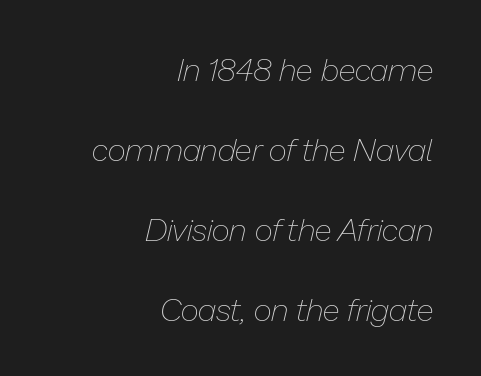
The image shows 32 px thin type, italic (leaning right); set right-aligned, loose line spacing (2.5x), normal letter spacing, not underlined; low stroke contrast and a medium x-height.
